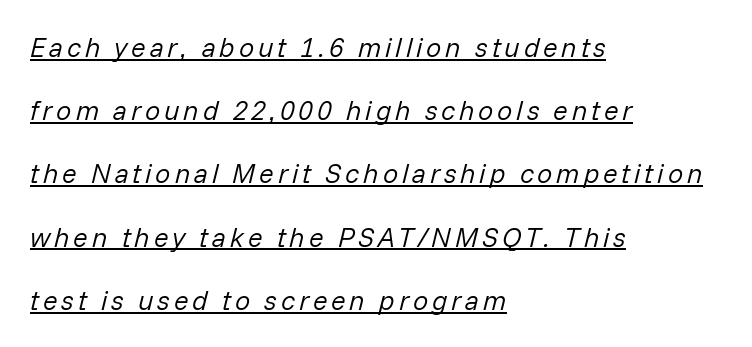
Posture: slanted. Each line of the rendering has a horizontal stroke beneath the glyphs. Layout note: lines flush left. Horizontal bands of white between lines are thick stripes.
